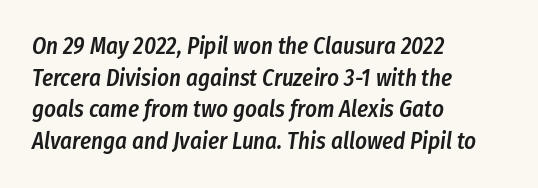
{"italic": "yes", "lean": "right", "slant_degrees": 8, "bold": "semi", "underline": "no", "align": "left", "line_spacing": "normal", "line_spacing_ratio": 1.37, "letter_spacing": "normal", "letter_spacing_em": 0.0, "glyph_px": 23}
